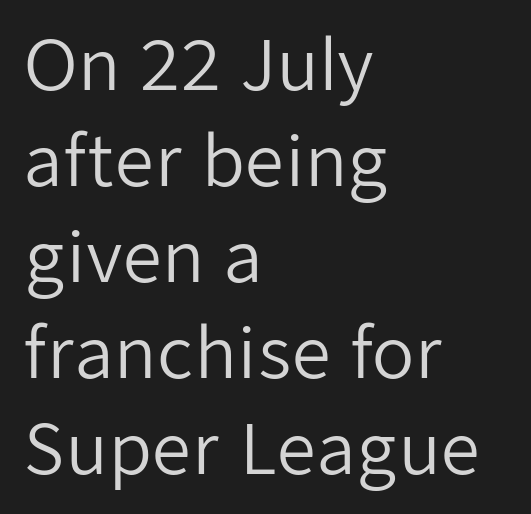
{"serif": "no", "italic": "no", "bold": "no", "weight": "regular", "width": "normal", "stroke_contrast": "low", "x_height": "medium", "monospaced": "no", "underline": "no", "align": "left", "line_spacing": "normal", "line_spacing_ratio": 1.39, "letter_spacing": "normal", "letter_spacing_em": 0.0, "glyph_px": 69}
